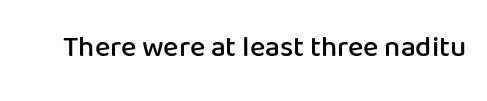
The image shows 29 px semibold sans-serif type, upright; set normal letter spacing, not underlined; low stroke contrast and a medium x-height.
